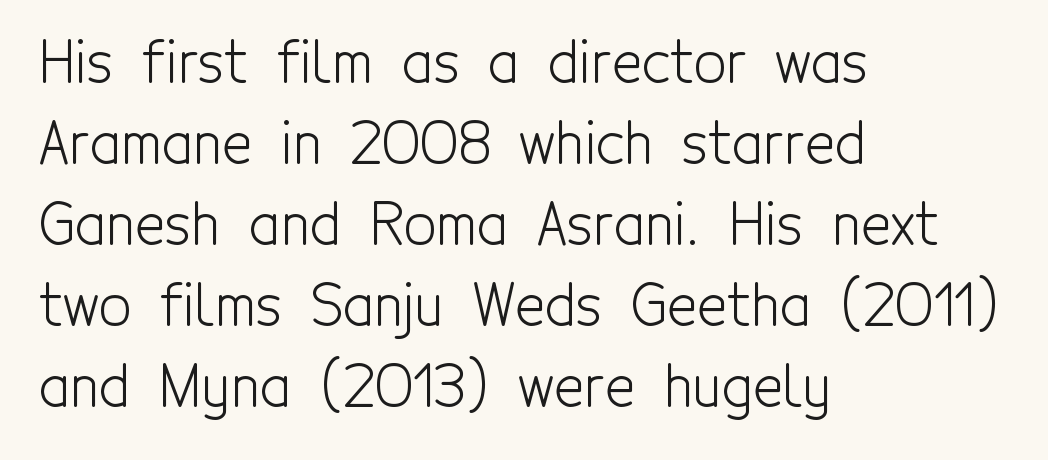
The image shows 57 px light, condensed sans-serif type, upright; set left-aligned, normal line spacing (1.42x), normal letter spacing, not underlined; a medium x-height.
